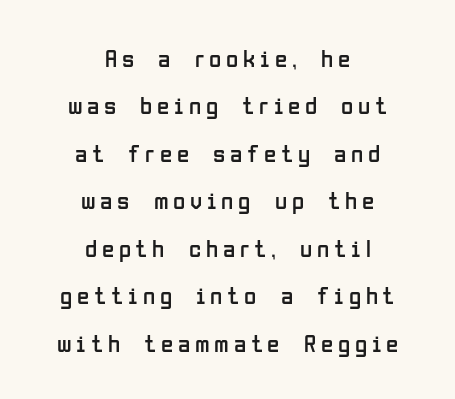
The image shows 25 px text type, upright; set centered, loose line spacing (1.9x), not underlined.
